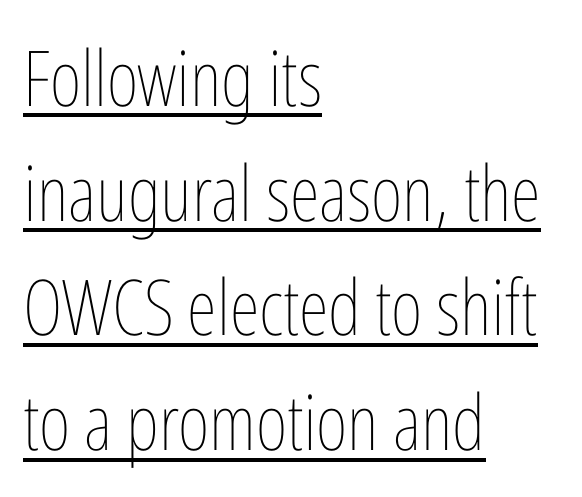
Q: Is the text bold? A: No.
Q: Is the text italic (slanted)? A: No, it is upright.
Q: Is the text underlined? A: Yes.
Q: How is the paragraph aligned? A: Left-aligned.
Q: Is the spacing between letters normal or unusually wide? A: Normal.
Q: Is the spacing between lines tight, normal or loose? A: Normal.
Q: Width (condensed, normal, or wide)? A: Condensed.
Q: Stroke contrast? A: Low.
Q: x-height? A: Medium.
Q: Monospaced? A: No.
